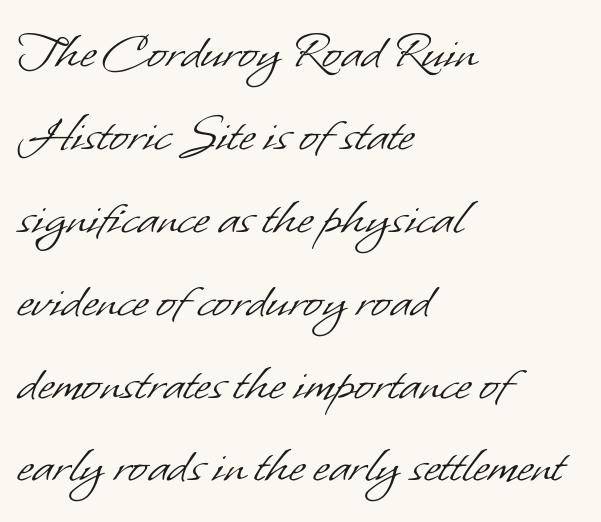
Q: Is the text bold? A: No.
Q: Is the typeface a serif or a sans-serif typeface? A: Sans-serif.
Q: Is the text underlined? A: No.
Q: How is the paragraph aligned? A: Left-aligned.
Q: Is the spacing between letters normal or unusually wide? A: Normal.
Q: Is the spacing between lines tight, normal or loose? A: Normal.
Q: Width (condensed, normal, or wide)? A: Normal.
Q: Stroke contrast? A: Low.
Q: x-height? A: Small.
Q: Monospaced? A: No.
